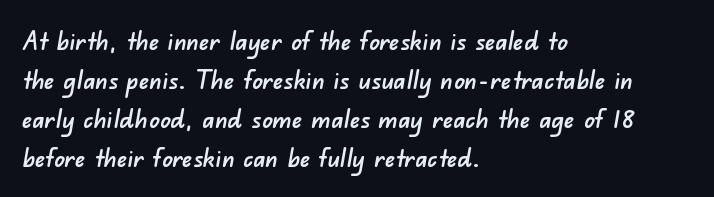
The image shows 26 px text type; set left-aligned, normal line spacing (1.5x), normal letter spacing, not underlined.
